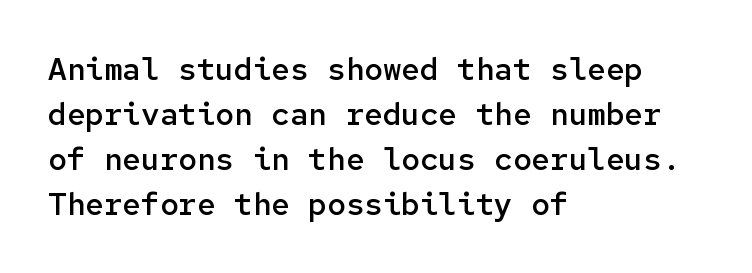
Q: Is the text bold? A: Semi-bold.
Q: Is the text italic (slanted)? A: No, it is upright.
Q: Is the typeface a serif or a sans-serif typeface? A: Sans-serif.
Q: Is the text underlined? A: No.
Q: How is the paragraph aligned? A: Left-aligned.
Q: Is the spacing between letters normal or unusually wide? A: Normal.
Q: Is the spacing between lines tight, normal or loose? A: Normal.
Q: Width (condensed, normal, or wide)? A: Normal.
Q: Stroke contrast? A: Low.
Q: x-height? A: Medium.
Q: Monospaced? A: Yes.
